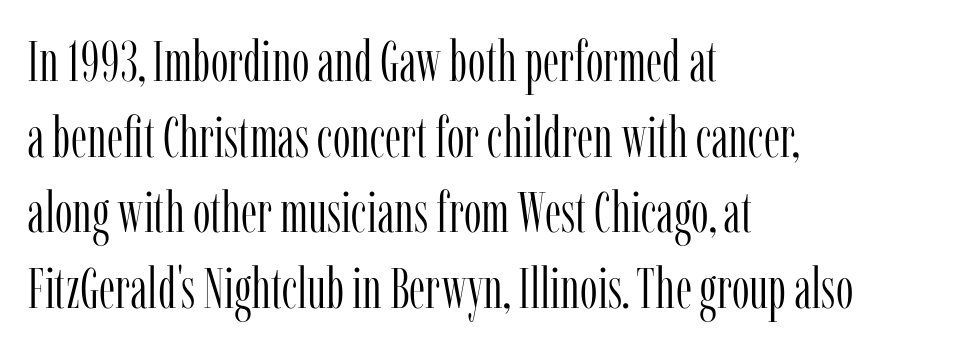
{"serif": "yes", "italic": "no", "bold": "no", "weight": "light", "width": "condensed", "stroke_contrast": "low", "x_height": "medium", "monospaced": "no", "underline": "no", "align": "left", "line_spacing": "normal", "line_spacing_ratio": 1.35, "letter_spacing": "normal", "letter_spacing_em": 0.0, "glyph_px": 56}
